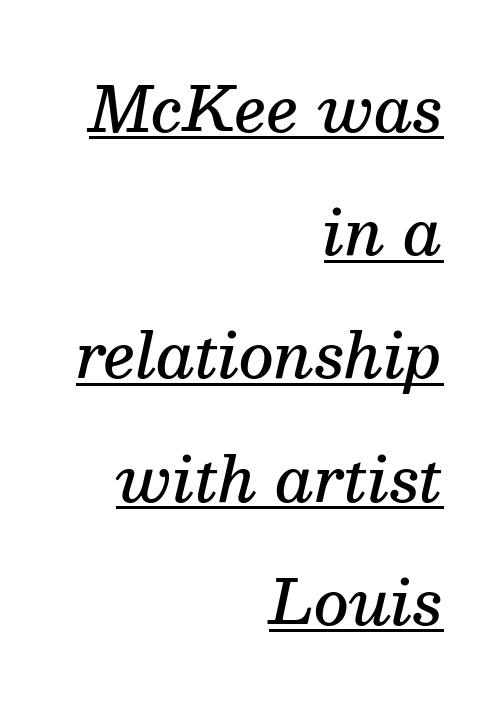
{"serif": "yes", "italic": "yes", "lean": "right", "slant_degrees": 13, "bold": "semi", "weight": "semibold", "width": "normal", "stroke_contrast": "medium", "x_height": "medium", "monospaced": "no", "underline": "yes", "align": "right", "line_spacing": "loose", "line_spacing_ratio": 2.02, "letter_spacing": "normal", "letter_spacing_em": 0.0, "glyph_px": 61}
